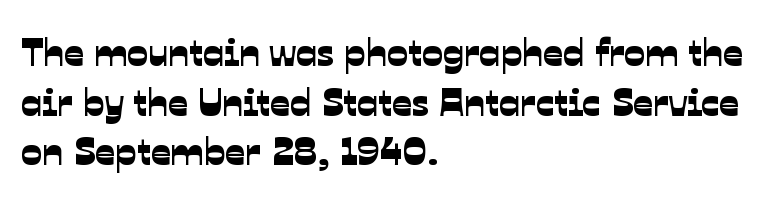
The image shows 39 px sans-serif type; set left-aligned, normal line spacing (1.27x), normal letter spacing, not underlined; low stroke contrast and a medium x-height.
